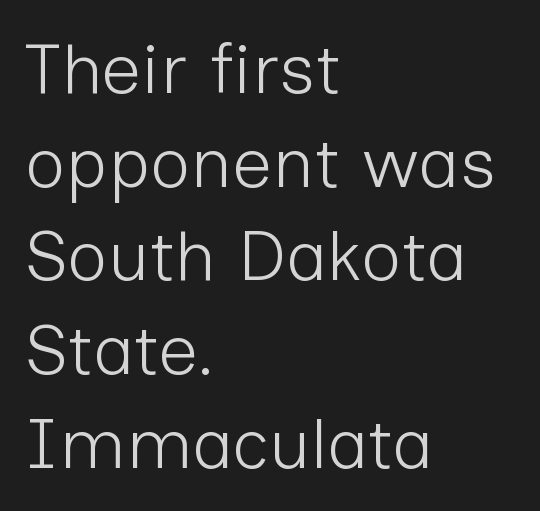
Q: Is the text bold? A: No.
Q: Is the text italic (slanted)? A: No, it is upright.
Q: Is the typeface a serif or a sans-serif typeface? A: Sans-serif.
Q: Is the text underlined? A: No.
Q: How is the paragraph aligned? A: Left-aligned.
Q: Is the spacing between letters normal or unusually wide? A: Normal.
Q: Is the spacing between lines tight, normal or loose? A: Normal.
Q: Width (condensed, normal, or wide)? A: Normal.
Q: Stroke contrast? A: Low.
Q: x-height? A: Medium.
Q: Monospaced? A: No.
